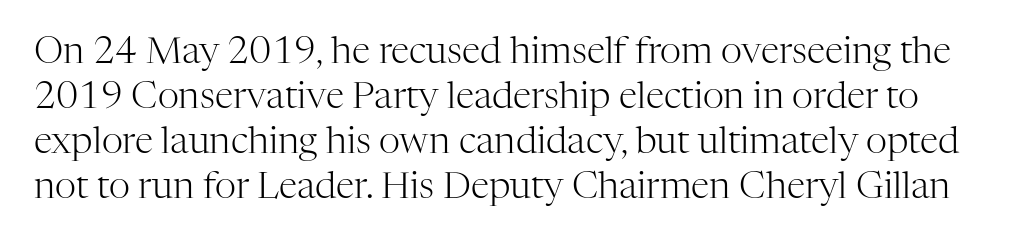
Q: Is the text bold? A: No.
Q: Is the text italic (slanted)? A: No, it is upright.
Q: Is the typeface a serif or a sans-serif typeface? A: Serif.
Q: Is the text underlined? A: No.
Q: Is the spacing between letters normal or unusually wide? A: Normal.
Q: Width (condensed, normal, or wide)? A: Normal.
Q: Stroke contrast? A: High.
Q: x-height? A: Medium.
Q: Monospaced? A: No.
